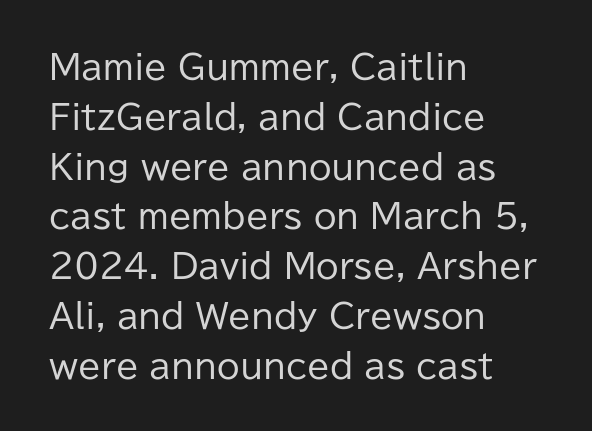
{"serif": "no", "italic": "no", "bold": "no", "weight": "regular", "width": "normal", "stroke_contrast": "low", "x_height": "medium", "monospaced": "no", "underline": "no", "align": "left", "line_spacing": "normal", "line_spacing_ratio": 1.51, "letter_spacing": "normal", "letter_spacing_em": 0.0, "glyph_px": 33}
